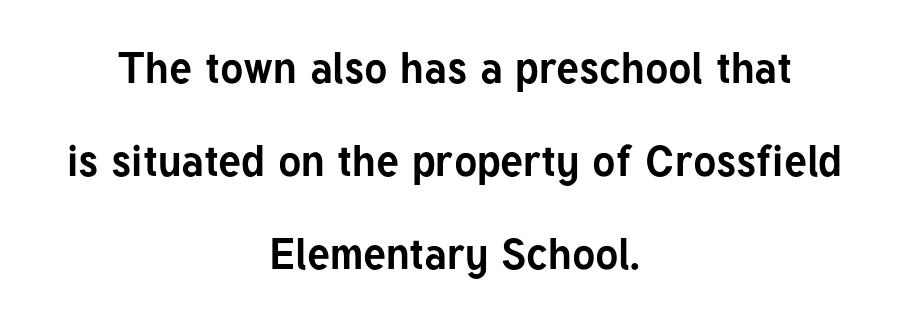
This sample uses a sans-serif face. The specimen omits any rule beneath the text block's lines. Between one letter and the next there's only the usual sliver of space. In terms of posture, this sample is upright.
